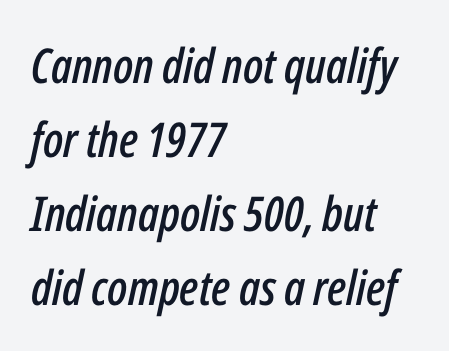
{"italic": "yes", "lean": "right", "slant_degrees": 12, "width": "condensed", "stroke_contrast": "low", "x_height": "medium", "monospaced": "no", "underline": "no", "align": "left", "line_spacing": "normal", "line_spacing_ratio": 1.54, "letter_spacing": "normal", "letter_spacing_em": 0.0, "glyph_px": 48}
